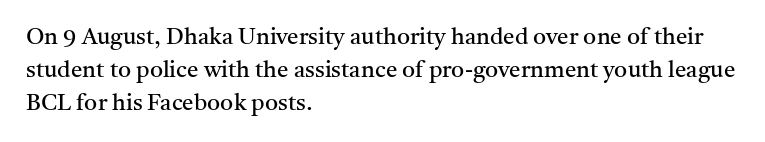
{"italic": "no", "bold": "no", "underline": "no", "align": "left", "line_spacing": "normal", "line_spacing_ratio": 1.43, "letter_spacing": "normal", "letter_spacing_em": 0.0, "glyph_px": 23}
